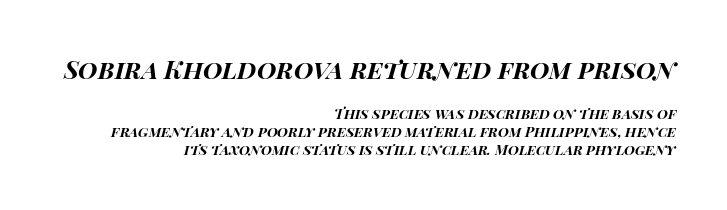
One-word summary of the alignment: right. A bare baseline throughout the passage. Quick note: interline space is typical. The rendering shrinks the type as you move from the upper chunk to the lower. The sample has been set heavy, in full bold. There's an unmistakable incline to the writing here.
